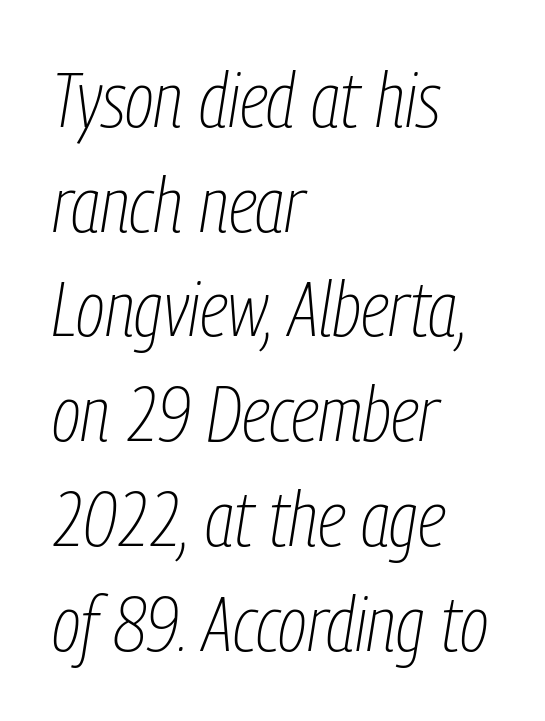
The image shows 77 px thin, condensed type, italic (leaning right); set left-aligned, normal line spacing (1.36x), normal letter spacing, not underlined; low stroke contrast and a medium x-height.
